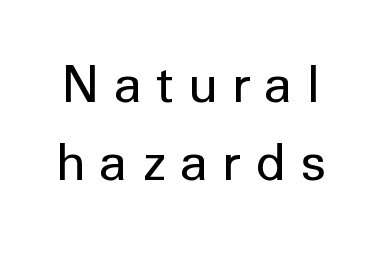
Q: Is the text bold? A: No.
Q: Is the text italic (slanted)? A: No, it is upright.
Q: Is the typeface a serif or a sans-serif typeface? A: Sans-serif.
Q: Is the text underlined? A: No.
Q: Is the spacing between letters normal or unusually wide? A: Unusually wide.
Q: Is the spacing between lines tight, normal or loose? A: Normal.
Q: Width (condensed, normal, or wide)? A: Normal.
Q: Stroke contrast? A: Low.
Q: x-height? A: Medium.
Q: Monospaced? A: No.
